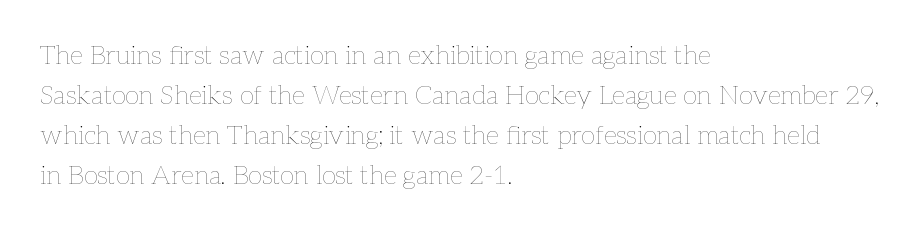
{"italic": "no", "bold": "no", "underline": "no", "align": "left", "line_spacing": "normal", "line_spacing_ratio": 1.54, "letter_spacing": "normal", "letter_spacing_em": 0.0, "glyph_px": 26}
